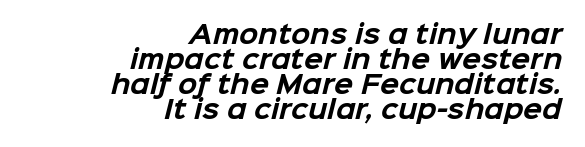
{"bold": "yes", "underline": "no", "align": "right", "line_spacing": "tight", "line_spacing_ratio": 1.0, "letter_spacing": "normal", "letter_spacing_em": 0.0, "glyph_px": 25}
